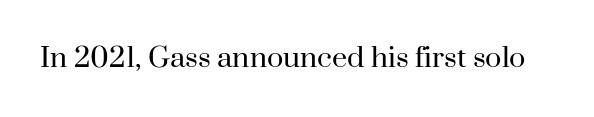
{"italic": "no", "bold": "no", "underline": "no", "letter_spacing": "normal", "letter_spacing_em": 0.0, "glyph_px": 27}
